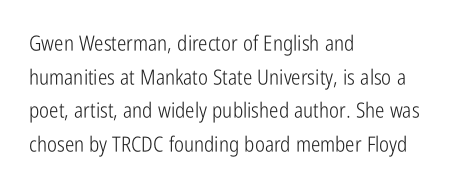
The font's upright variant was chosen for this text. Does the leading feel generous? No, just average. Letters rest on an invisible, unmarked baseline. Heft: none added — not bold. Typeset ragged right — the left edge is the straight one.
